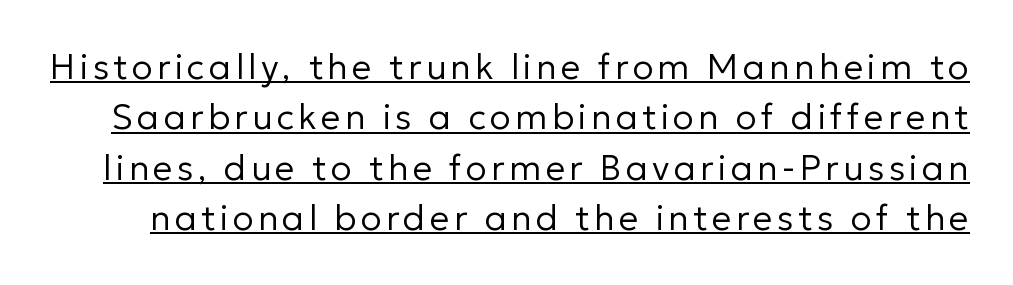
Underline: present. The passage shown stacks its lines at a standard gap. A sans-serif font was chosen for this passage. Spacing verdict: proportional, widths tailored to each character.
